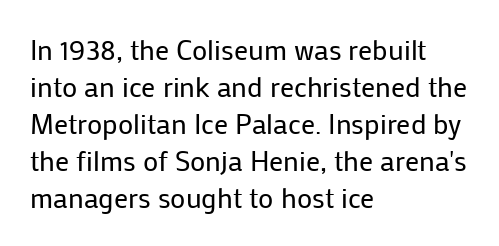
Tracking value appears to be zero — textbook default spacing. The specimen reads as upright at a glance. The passage shown is typeset with a sans-serif family. The area under the type is left untouched.
